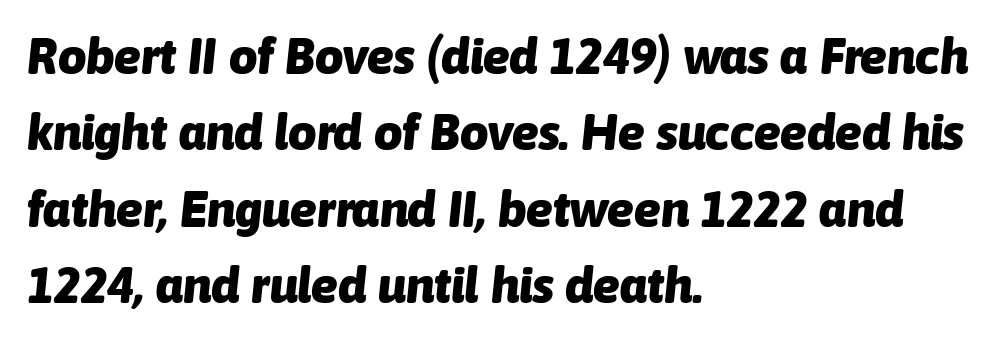
Summary of weight: heavy, a full bold. The letterforms sit shoulder to shoulder at normal distance. Each letter keeps its own natural width here, so spacing adapts to shape. The vertical gap from one line to the next is medium. Notice how the stems are inclined rather than vertical — that's the hallmark of italics. The rendering anchors every line to the left-hand side.
